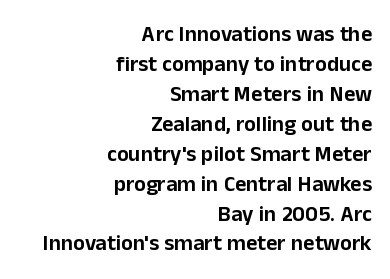
A typesetter would mark this as roman, not italic. The space between consecutive lines is moderate. The letters sit at their default tracking, neither squeezed nor spread. The compositor pushed each line to the right boundary. Plain, unruled lines of type.
